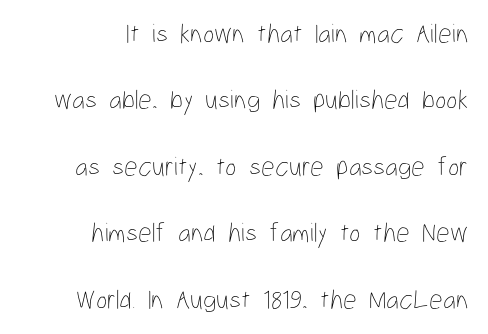
{"italic": "no", "bold": "no", "underline": "no", "align": "right", "line_spacing": "loose", "line_spacing_ratio": 2.46, "letter_spacing": "normal", "letter_spacing_em": 0.0, "glyph_px": 27}
